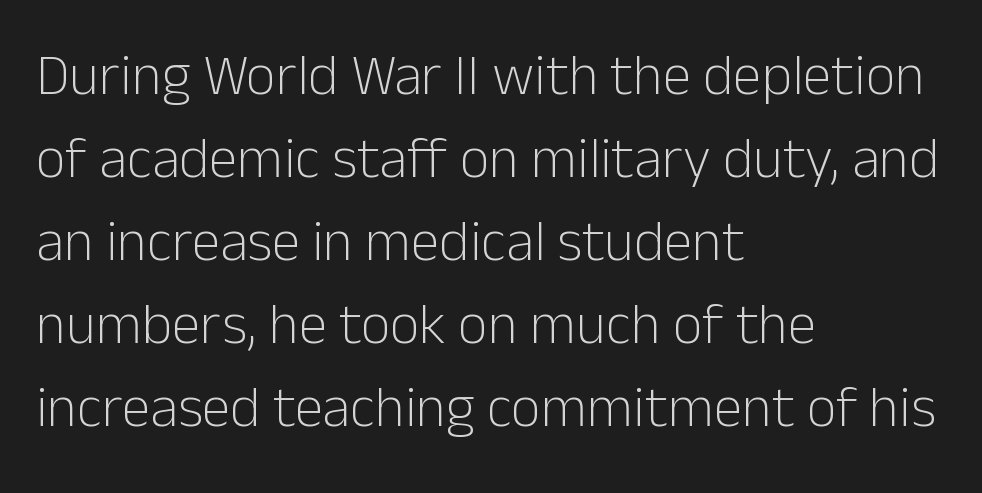
Bare-footed words on every line. Character widths vary here, with narrow letters taking less room than wide ones. The lines in this sample share a left origin and differ only in where they stop. Heft: none added — not bold. The letters stand straight up with perfectly vertical stems.
